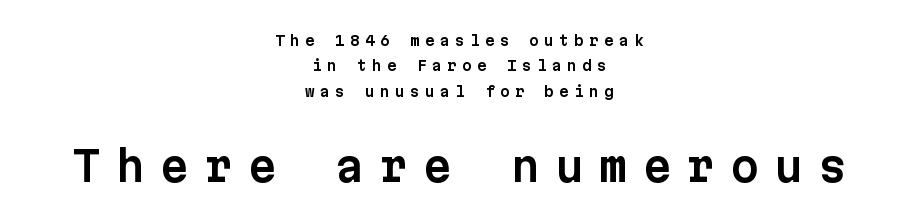
{"serif": "no", "italic": "no", "width": "normal", "stroke_contrast": "low", "x_height": "medium", "monospaced": "yes", "underline": "no", "align": "center", "line_spacing_ratio": 1.81, "letter_spacing": "wide", "letter_spacing_em": 0.37, "larger_block": "second", "size_ratio": 2.93, "glyph_px": 41}
